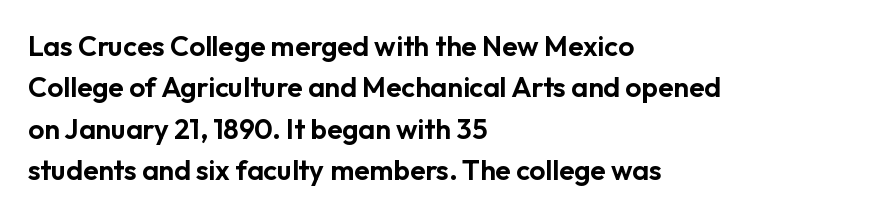
{"serif": "no", "italic": "no", "width": "normal", "stroke_contrast": "low", "x_height": "medium", "monospaced": "no", "underline": "no", "align": "left", "line_spacing": "normal", "line_spacing_ratio": 1.48, "letter_spacing": "normal", "letter_spacing_em": 0.0, "glyph_px": 28}
